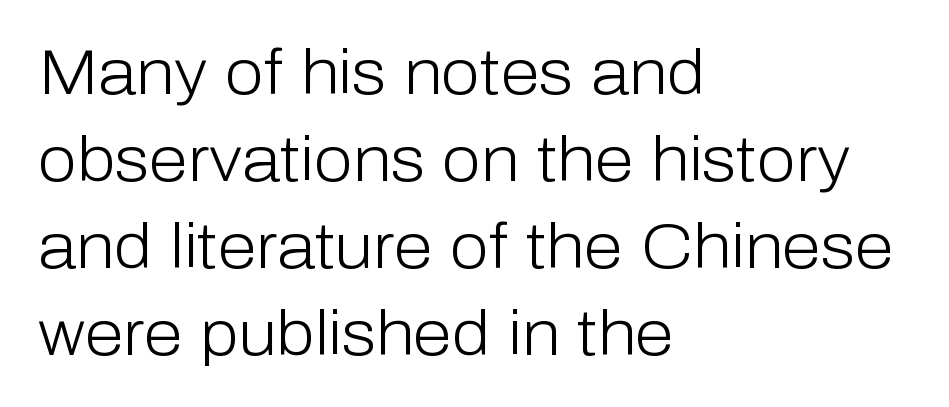
The image shows 63 px light sans-serif type, upright; set left-aligned, normal line spacing (1.38x), normal letter spacing, not underlined; low stroke contrast and a medium x-height.
